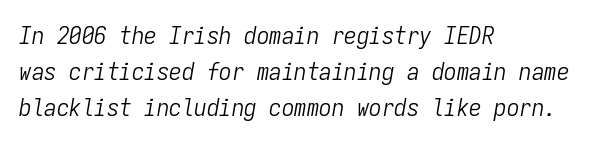
The horizontal fit of the characters is conventional and even. Honestly, there is no underline to notice here at all. Stems here are at most as thick as an everyday book face. The rendering anchors every line to the left-hand side. If you measured baseline to baseline, you'd find a middling distance.
